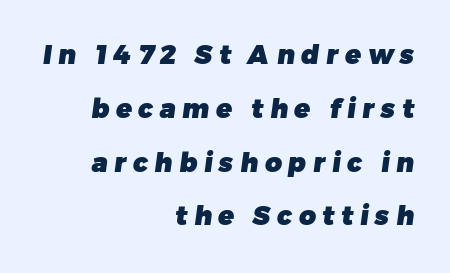
{"bold": "yes", "underline": "no", "align": "right", "line_spacing": "loose", "line_spacing_ratio": 2.07, "letter_spacing": "wide", "letter_spacing_em": 0.26, "glyph_px": 26}
